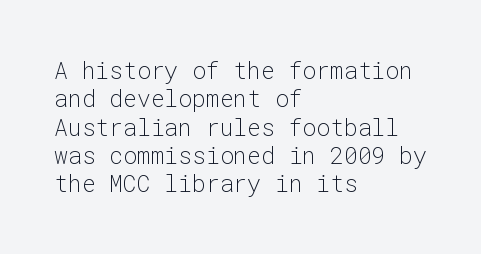
Q: Is the text bold? A: No.
Q: Is the text italic (slanted)? A: No, it is upright.
Q: Is the text underlined? A: No.
Q: How is the paragraph aligned? A: Left-aligned.
Q: Is the spacing between letters normal or unusually wide? A: Normal.
